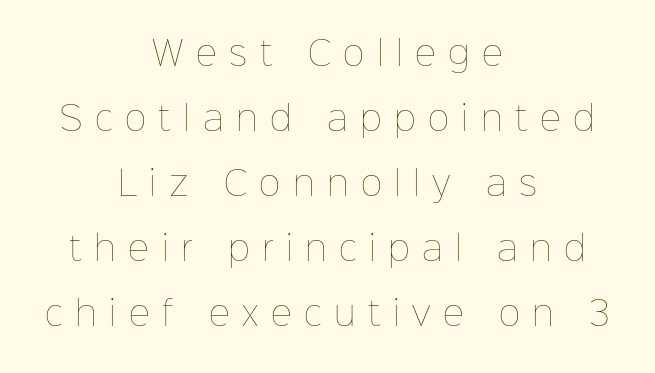
The image shows 33 px thin type, upright; set centered, loose line spacing (1.97x), unusually wide letter spacing (+0.38 em), not underlined; low stroke contrast and a medium x-height.
